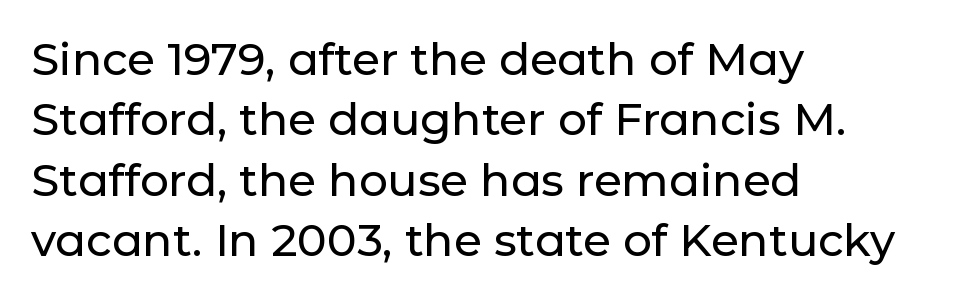
The image shows 45 px sans-serif type, upright; set left-aligned, normal line spacing (1.34x), normal letter spacing, not underlined; low stroke contrast and a medium x-height.
